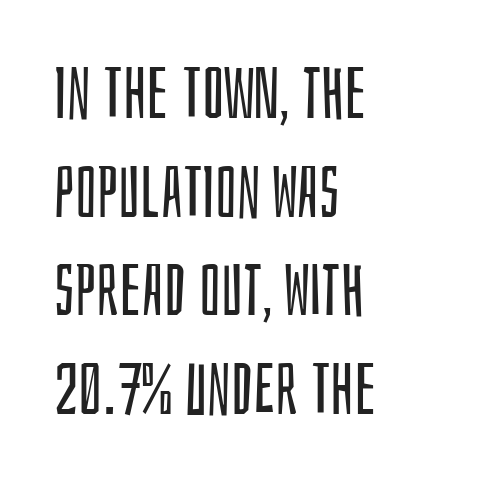
The image shows 71 px regular-weight, condensed sans-serif type, upright; set left-aligned, normal line spacing (1.39x), normal letter spacing, not underlined; low stroke contrast and a large x-height.
